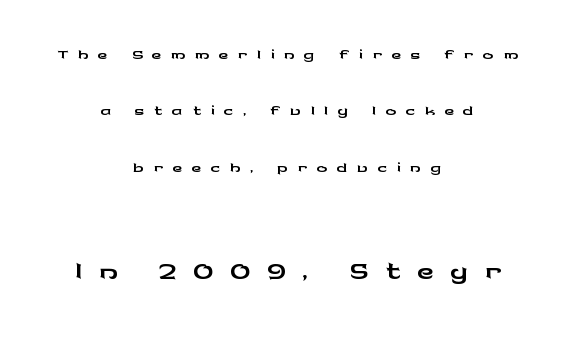
This layout puts the modest block above and the oversized block below. Each line is balanced around a shared central axis. Any mark beneath the type? The region is blank. Posture: vertical. Varying glyph widths throughout — classic text-font behaviour. Unlike a traditional serif, this face leaves its strokes unadorned.
